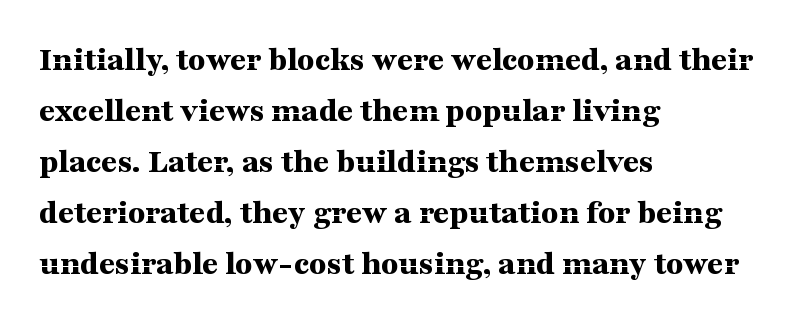
Q: Is the text bold? A: Yes.
Q: Is the text italic (slanted)? A: No, it is upright.
Q: Is the typeface a serif or a sans-serif typeface? A: Serif.
Q: Is the text underlined? A: No.
Q: How is the paragraph aligned? A: Left-aligned.
Q: Is the spacing between letters normal or unusually wide? A: Normal.
Q: Is the spacing between lines tight, normal or loose? A: Normal.
Q: Width (condensed, normal, or wide)? A: Wide.
Q: Stroke contrast? A: Medium.
Q: x-height? A: Medium.
Q: Monospaced? A: No.
